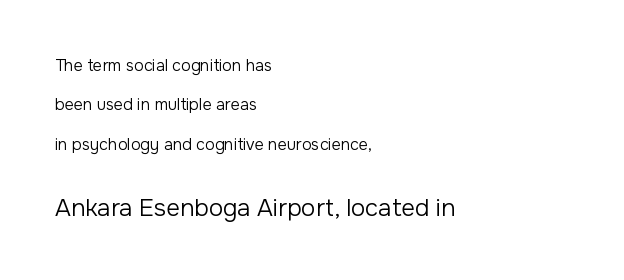
{"italic": "no", "bold": "no", "underline": "no", "align": "left", "line_spacing": "loose", "line_spacing_ratio": 2.46, "letter_spacing": "normal", "letter_spacing_em": 0.0, "larger_block": "second", "size_ratio": 1.5, "glyph_px": 24}
